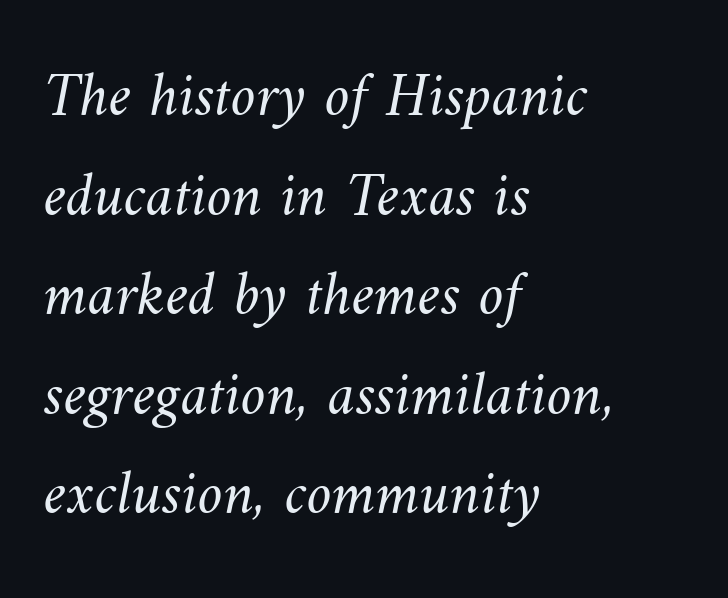
{"bold": "no", "weight": "light", "width": "normal", "stroke_contrast": "medium", "x_height": "small", "monospaced": "no", "underline": "no", "align": "left", "line_spacing": "normal", "line_spacing_ratio": 1.58, "letter_spacing": "normal", "letter_spacing_em": 0.0, "glyph_px": 63}
